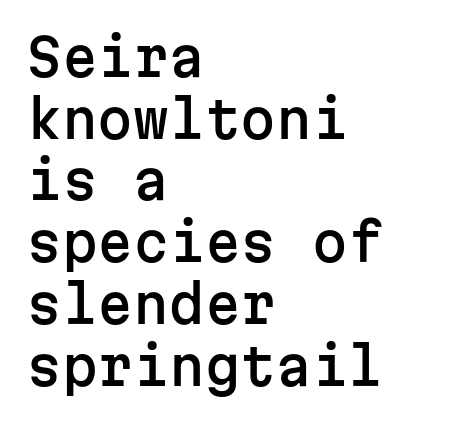
The image shows 51 px sans-serif type, upright, monospaced; set left-aligned, line spacing 1.21x, normal letter spacing, not underlined; low stroke contrast and a medium x-height.
